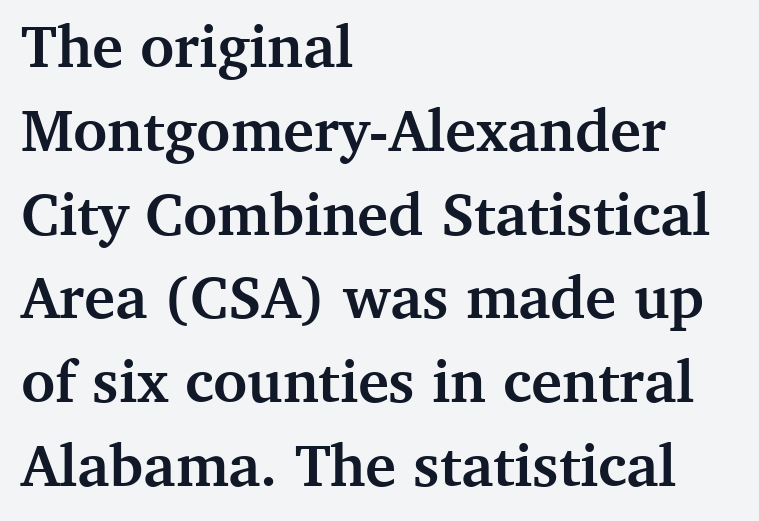
{"serif": "yes", "italic": "no", "bold": "yes", "weight": "semibold", "width": "normal", "stroke_contrast": "medium", "x_height": "medium", "monospaced": "no", "underline": "no", "align": "left", "line_spacing": "normal", "line_spacing_ratio": 1.42, "letter_spacing": "normal", "letter_spacing_em": 0.0, "glyph_px": 59}
